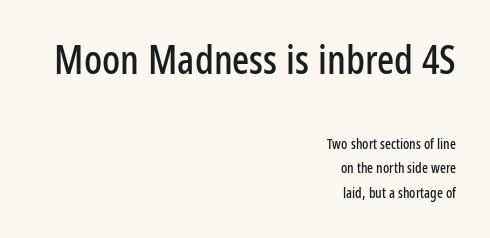
Q: Is the text italic (slanted)? A: No, it is upright.
Q: Is the typeface a serif or a sans-serif typeface? A: Sans-serif.
Q: Is the text underlined? A: No.
Q: How is the paragraph aligned? A: Right-aligned.
Q: Is the spacing between letters normal or unusually wide? A: Normal.
Q: Which block of text is set in a larger size, the first (top) or the second (bottom)? A: The first (top) one.
Q: Width (condensed, normal, or wide)? A: Condensed.
Q: Stroke contrast? A: Low.
Q: x-height? A: Medium.
Q: Monospaced? A: No.
